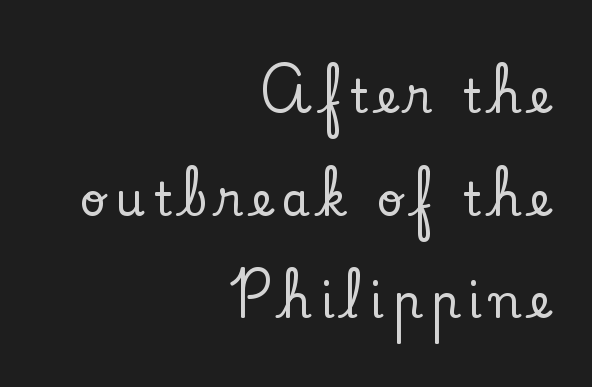
If you measured baseline to baseline, you'd find a long distance. The foot of each line stays bare and open. Serif or sans? Serif — the stroke terminals have little feet. Leftover space on each line is placed entirely before the opening word. Is this a fixed-width face? No — the glyphs have proportional, varying widths. Do the letters lean? They stand straight.
